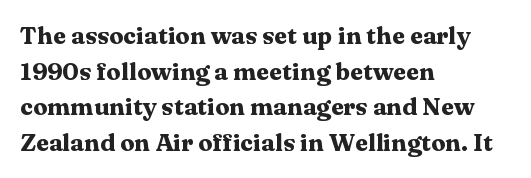
Q: Is the text bold? A: Yes.
Q: Is the text italic (slanted)? A: No, it is upright.
Q: Is the text underlined? A: No.
Q: How is the paragraph aligned? A: Left-aligned.
Q: Is the spacing between letters normal or unusually wide? A: Normal.
Q: Is the spacing between lines tight, normal or loose? A: Normal.
